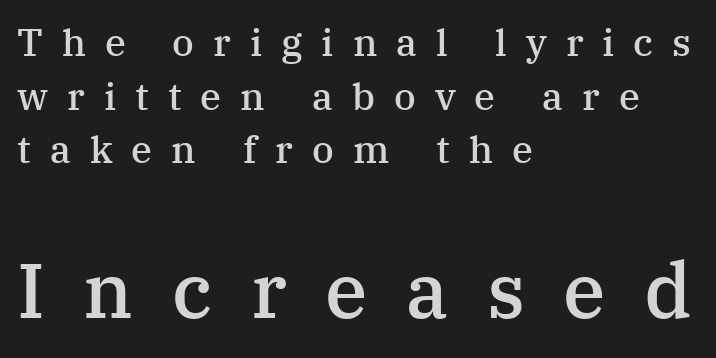
Q: Is the text bold? A: Semi-bold.
Q: Is the text italic (slanted)? A: No, it is upright.
Q: Is the typeface a serif or a sans-serif typeface? A: Serif.
Q: Is the text underlined? A: No.
Q: How is the paragraph aligned? A: Left-aligned.
Q: Is the spacing between letters normal or unusually wide? A: Unusually wide.
Q: Is the spacing between lines tight, normal or loose? A: Normal.
Q: Which block of text is set in a larger size, the first (top) or the second (bottom)? A: The second (bottom) one.
Q: Width (condensed, normal, or wide)? A: Normal.
Q: Stroke contrast? A: Medium.
Q: x-height? A: Medium.
Q: Monospaced? A: No.
